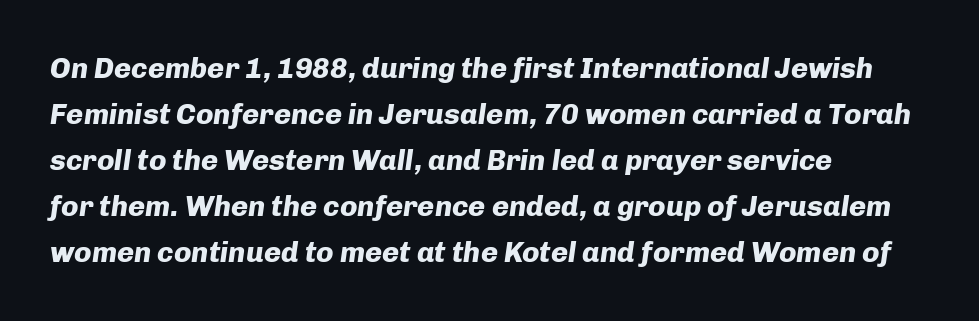
{"italic": "yes", "lean": "right", "slant_degrees": 8, "bold": "yes", "weight": "heavy", "width": "normal", "stroke_contrast": "low", "x_height": "medium", "monospaced": "no", "underline": "no", "align": "left", "line_spacing": "normal", "line_spacing_ratio": 1.59, "letter_spacing": "normal", "letter_spacing_em": 0.0, "glyph_px": 29}
